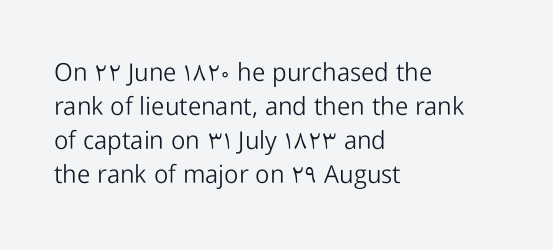
The image shows 25 px text type, upright; set left-aligned, normal line spacing (1.36x), normal letter spacing, not underlined.
